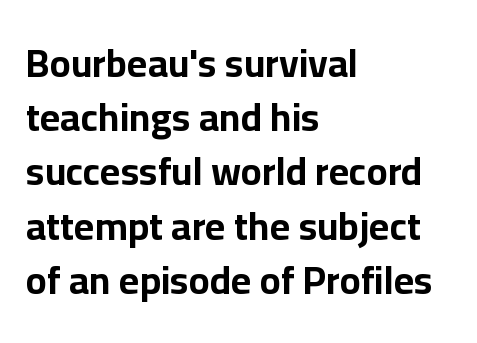
{"serif": "no", "italic": "no", "bold": "yes", "weight": "bold", "width": "normal", "stroke_contrast": "low", "x_height": "medium", "monospaced": "no", "underline": "no", "align": "left", "line_spacing": "normal", "line_spacing_ratio": 1.39, "letter_spacing": "normal", "letter_spacing_em": 0.0, "glyph_px": 39}
